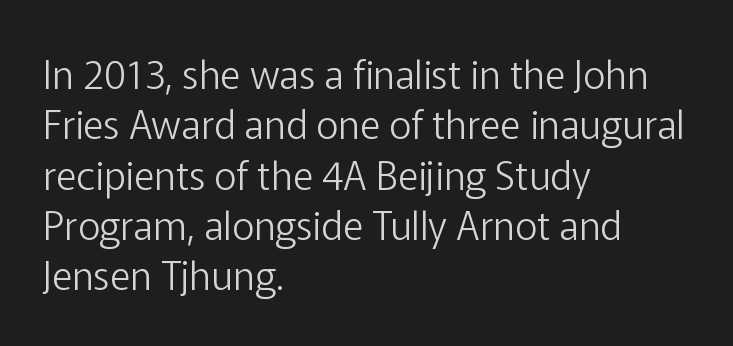
The image shows 39 px light sans-serif type, upright; set left-aligned, normal line spacing (1.29x), normal letter spacing, not underlined; low stroke contrast and a medium x-height.
